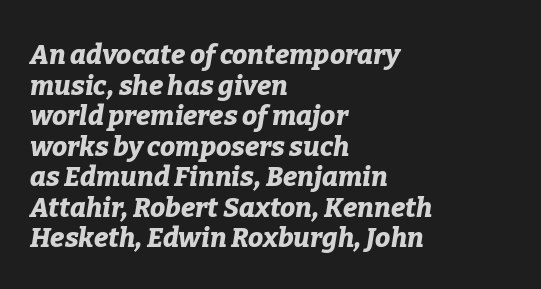
The image shows 27 px bold type, italic (leaning right); set left-aligned, tight line spacing (1.13x), normal letter spacing, not underlined.
